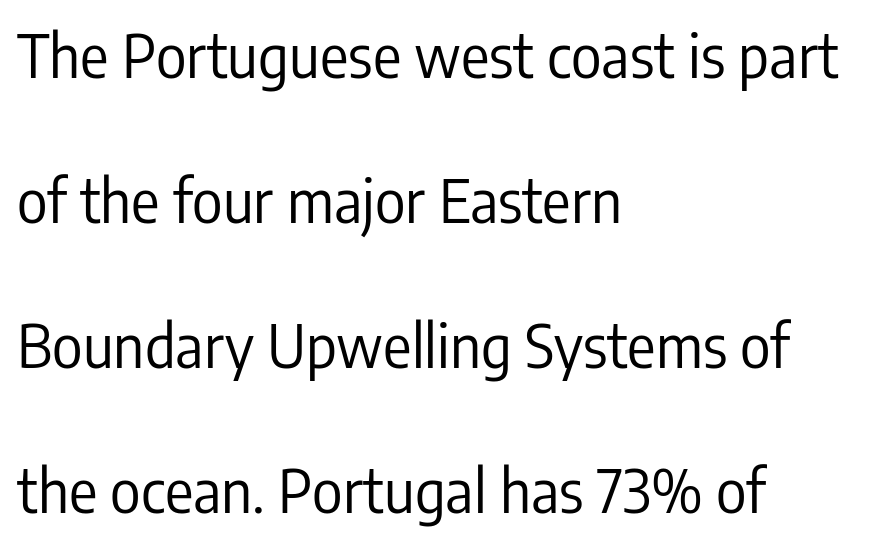
Q: Is the text bold? A: No.
Q: Is the text italic (slanted)? A: No, it is upright.
Q: Is the typeface a serif or a sans-serif typeface? A: Sans-serif.
Q: Is the text underlined? A: No.
Q: How is the paragraph aligned? A: Left-aligned.
Q: Is the spacing between letters normal or unusually wide? A: Normal.
Q: Is the spacing between lines tight, normal or loose? A: Loose.
Q: Width (condensed, normal, or wide)? A: Condensed.
Q: Stroke contrast? A: Low.
Q: x-height? A: Medium.
Q: Monospaced? A: No.
